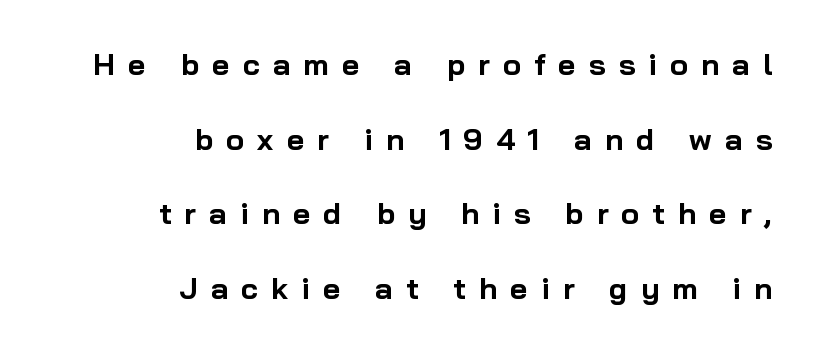
The image shows 30 px bold sans-serif type, upright; set right-aligned, loose line spacing (2.49x), unusually wide letter spacing (+0.44 em), not underlined; low stroke contrast and a medium x-height.
